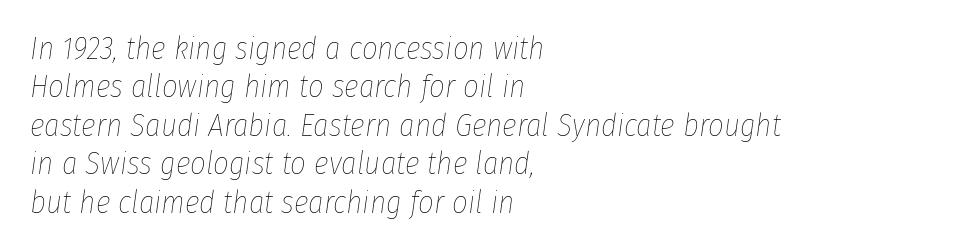
Q: Is the text bold? A: No.
Q: Is the text italic (slanted)? A: Yes, it leans right by about 8 degrees.
Q: Is the text underlined? A: No.
Q: How is the paragraph aligned? A: Left-aligned.
Q: Is the spacing between letters normal or unusually wide? A: Normal.
Q: Width (condensed, normal, or wide)? A: Condensed.
Q: Stroke contrast? A: Low.
Q: x-height? A: Medium.
Q: Monospaced? A: No.
